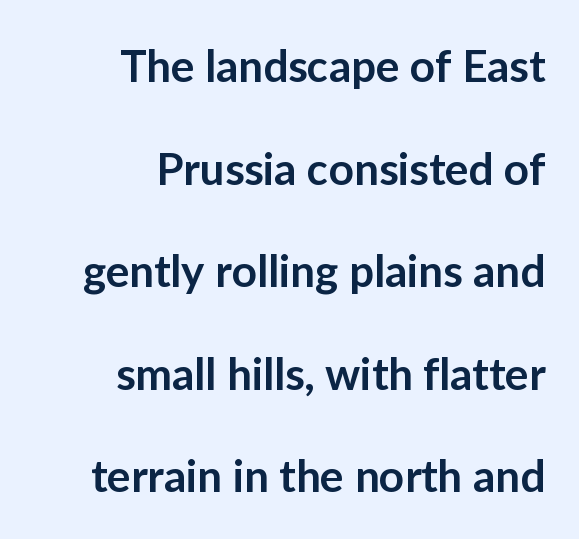
The image shows 44 px semibold sans-serif type, upright; set right-aligned, loose line spacing (2.33x), normal letter spacing, not underlined; low stroke contrast and a medium x-height.
